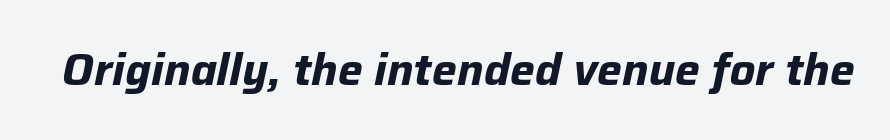
{"italic": "yes", "lean": "right", "slant_degrees": 12, "bold": "yes", "weight": "bold", "width": "normal", "stroke_contrast": "low", "x_height": "medium", "monospaced": "no", "underline": "no", "letter_spacing": "normal", "letter_spacing_em": 0.0, "glyph_px": 44}
